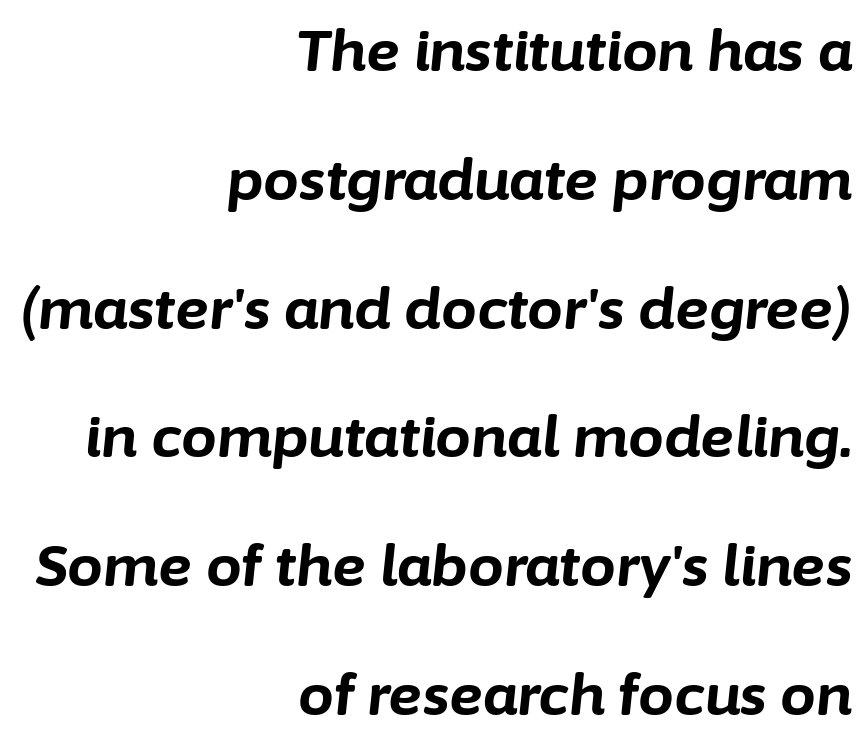
Q: Is the text bold? A: Yes.
Q: Is the text italic (slanted)? A: Yes, it leans right by about 6 degrees.
Q: Is the text underlined? A: No.
Q: How is the paragraph aligned? A: Right-aligned.
Q: Is the spacing between letters normal or unusually wide? A: Normal.
Q: Is the spacing between lines tight, normal or loose? A: Loose.
Q: Width (condensed, normal, or wide)? A: Normal.
Q: Stroke contrast? A: Low.
Q: x-height? A: Medium.
Q: Monospaced? A: No.
